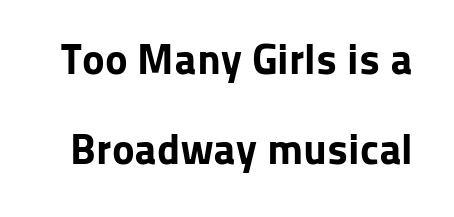
The image shows 43 px bold sans-serif type, upright; set loose line spacing (2.1x), normal letter spacing, not underlined; low stroke contrast and a medium x-height.
